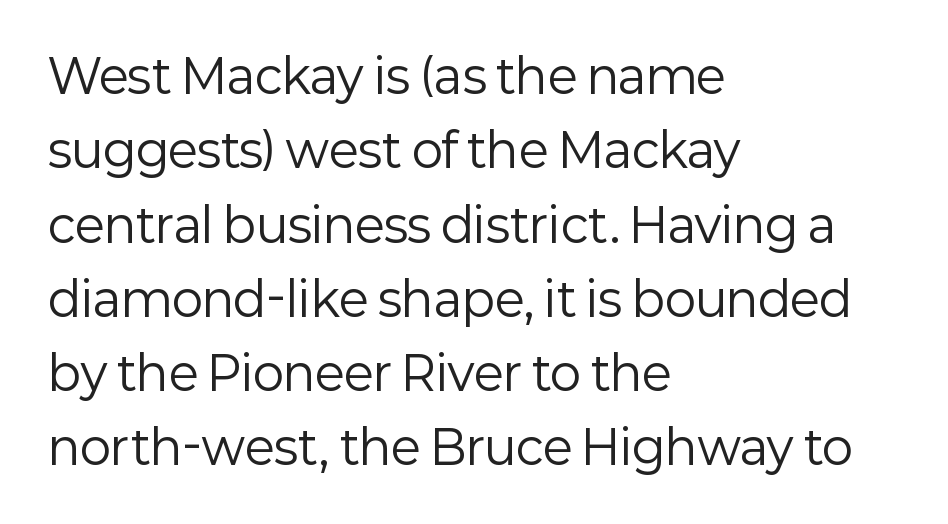
Q: Is the text bold? A: No.
Q: Is the text italic (slanted)? A: No, it is upright.
Q: Is the typeface a serif or a sans-serif typeface? A: Sans-serif.
Q: Is the text underlined? A: No.
Q: How is the paragraph aligned? A: Left-aligned.
Q: Is the spacing between letters normal or unusually wide? A: Normal.
Q: Is the spacing between lines tight, normal or loose? A: Normal.
Q: Width (condensed, normal, or wide)? A: Normal.
Q: Stroke contrast? A: Low.
Q: x-height? A: Medium.
Q: Monospaced? A: No.
